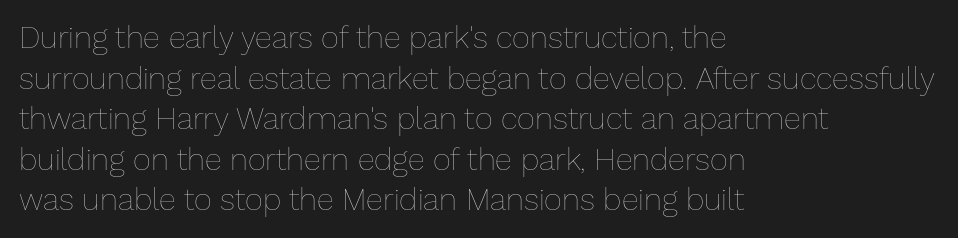
Q: Is the text bold? A: No.
Q: Is the text italic (slanted)? A: No, it is upright.
Q: Is the text underlined? A: No.
Q: How is the paragraph aligned? A: Left-aligned.
Q: Is the spacing between letters normal or unusually wide? A: Normal.
Q: Is the spacing between lines tight, normal or loose? A: Normal.
Q: Width (condensed, normal, or wide)? A: Normal.
Q: Stroke contrast? A: Low.
Q: x-height? A: Medium.
Q: Monospaced? A: No.
